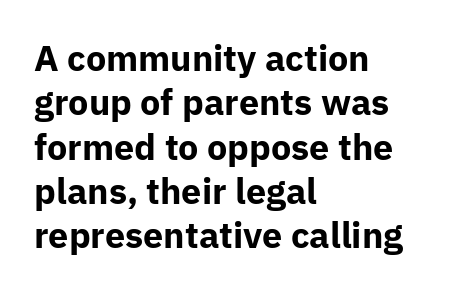
Posture: straight, roman, zero tilt. The strip under each line holds only bare page. The face used here is proportionally spaced, like ordinary book or web type. How are the letters spaced? Ordinarily, with no added tracking. Examine the stroke ends and you'll find no serifs. This sample is left-justified, so line endings fall wherever the words run out.
